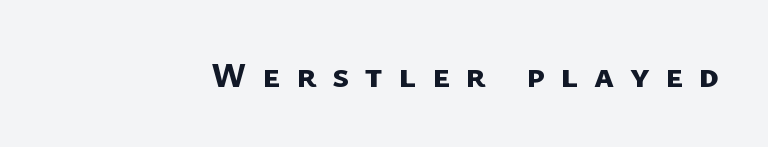
The image shows 36 px bold sans-serif type; set unusually wide letter spacing (+0.44 em), not underlined; low stroke contrast and a medium x-height.
